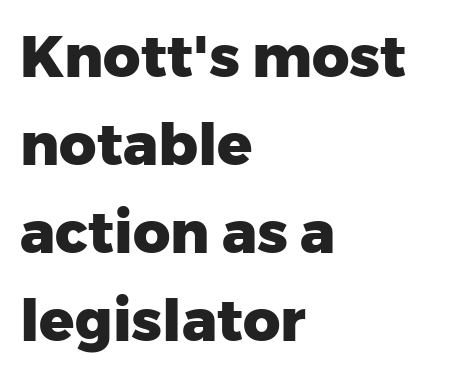
The image shows 58 px heavy sans-serif type, upright; set left-aligned, normal line spacing (1.52x), normal letter spacing, not underlined; low stroke contrast and a medium x-height.
